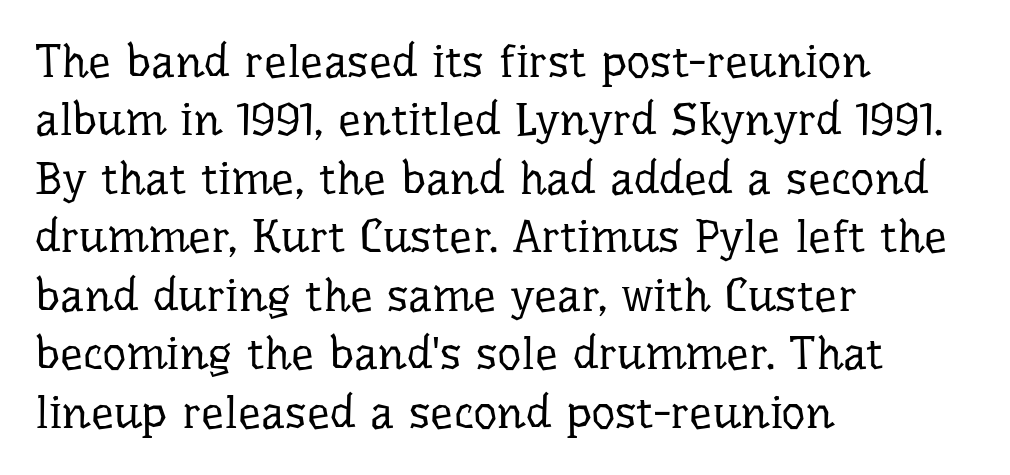
The image shows 46 px regular-weight serif type, upright; set left-aligned, normal line spacing (1.27x), normal letter spacing, not underlined; low stroke contrast and a medium x-height.
